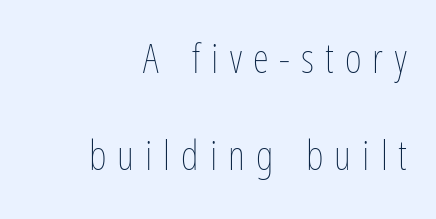
Rows of type keep a wide berth in the vertical direction. Clear beneath every line of the passage. Weight: in the light-to-regular range. The rendering uses natural spacing where letterforms have individual widths. These lines have a slow, spaced-out rhythm from letter to letter.
